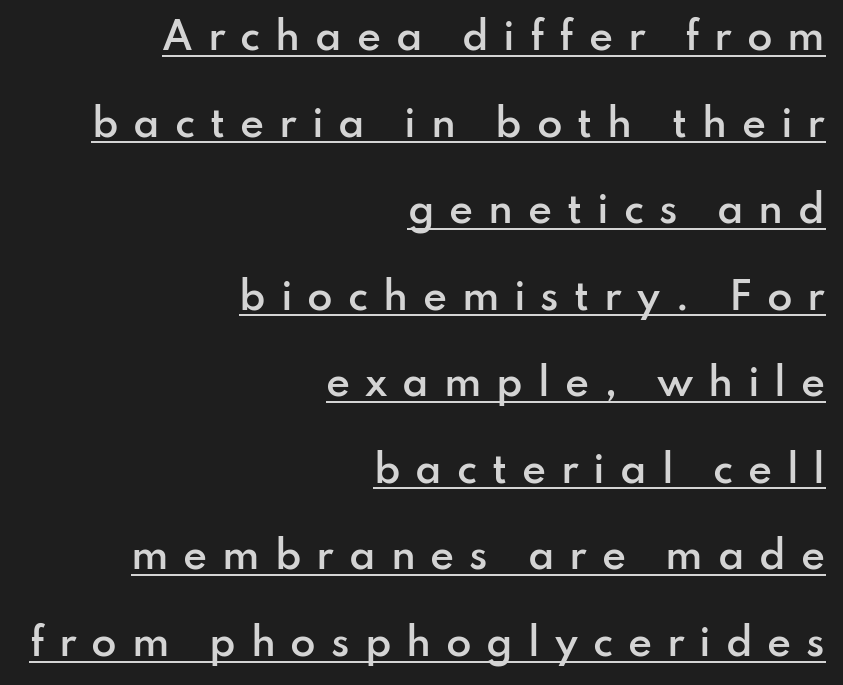
Underlined type. Does the leading feel generous? Absolutely, it's lavish. Line ends are locked; line starts wander. What stands out about the letter spacing? Its width — letters are far apart.
